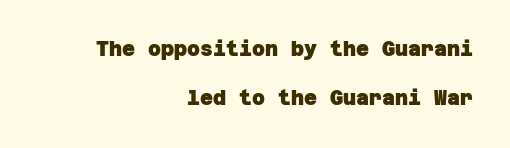
Honestly, the rows look like they've been pulled way apart. The setting favours the right margin, as signatures and pull-quotes sometimes do. Between one letter and the next there's only the usual sliver of space. Caption: bold face, heavy strokes. Nobody drew a line under any word here.
